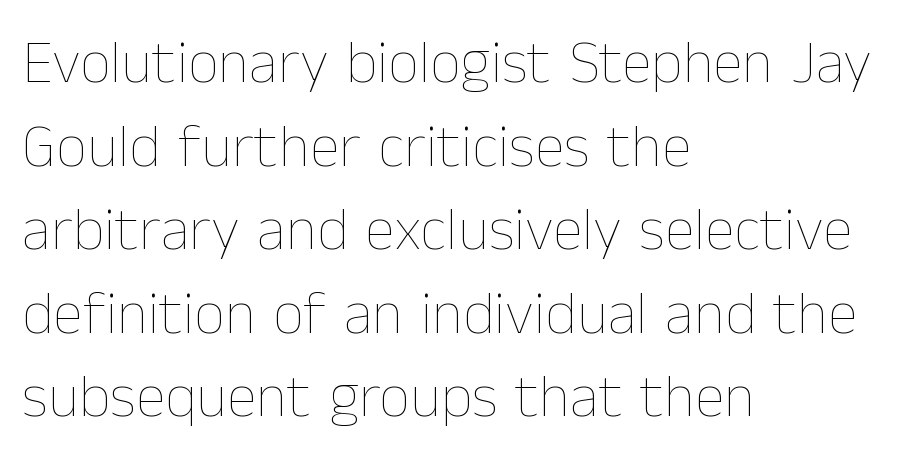
Q: Is the text bold? A: No.
Q: Is the text italic (slanted)? A: No, it is upright.
Q: Is the text underlined? A: No.
Q: How is the paragraph aligned? A: Left-aligned.
Q: Is the spacing between letters normal or unusually wide? A: Normal.
Q: Is the spacing between lines tight, normal or loose? A: Normal.
Q: Width (condensed, normal, or wide)? A: Normal.
Q: Stroke contrast? A: Low.
Q: x-height? A: Medium.
Q: Monospaced? A: No.
